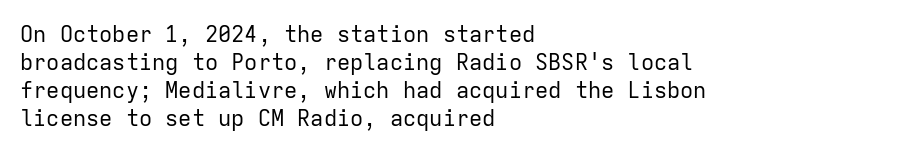
{"italic": "no", "bold": "no", "underline": "no", "align": "left", "line_spacing": "normal", "line_spacing_ratio": 1.27, "letter_spacing": "normal", "letter_spacing_em": 0.0, "glyph_px": 22}
